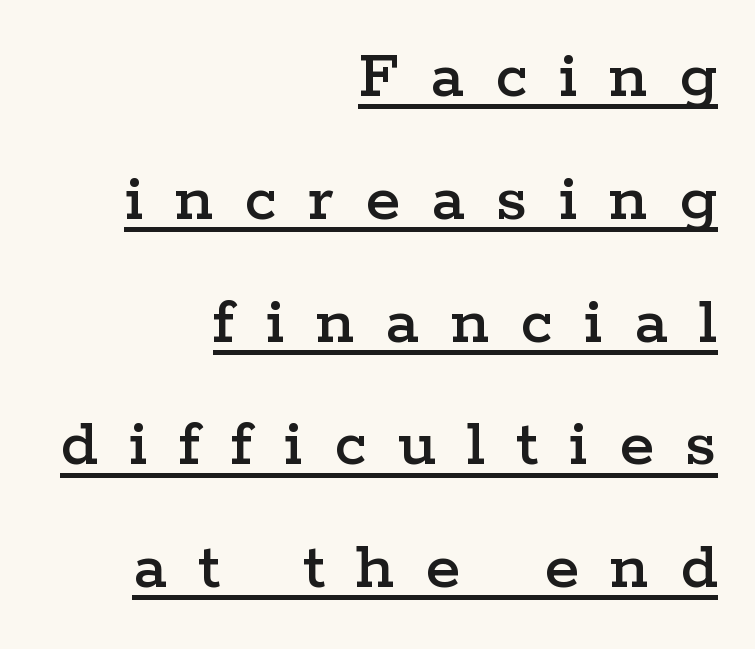
The text block is weighted toward the right margin, trailing off unevenly leftward. The tracking reads as deliberately expanded to a designer's eye. Yep, those are serifs on the letters. Note the varied advance widths — an 'i' is clearly narrower than an 'm'. Like a heading marked for emphasis, these lines bear an underscore.
